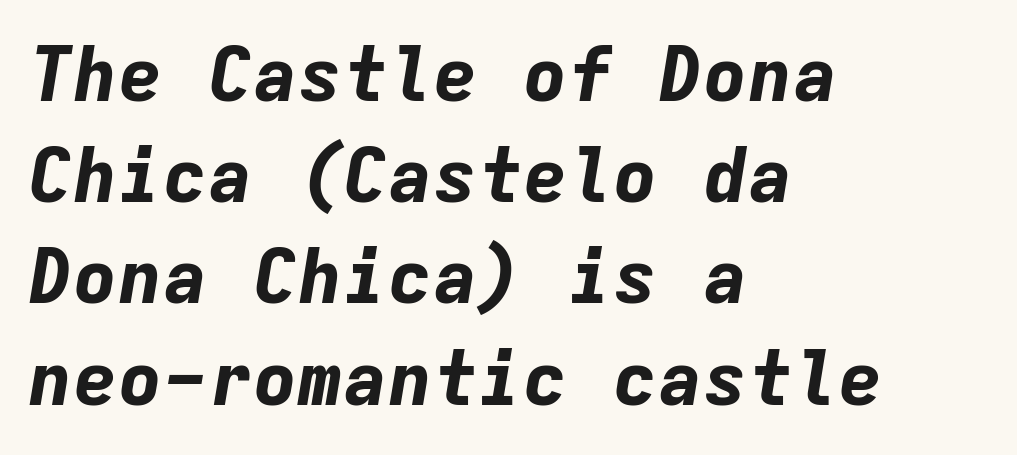
The face used here has the dense, thick strokes of a bold. Rule under the text: the space is simply empty. The rendering uses typewriter-style spacing with identical character cells. The passage shown leans; its letterforms are oblique.
